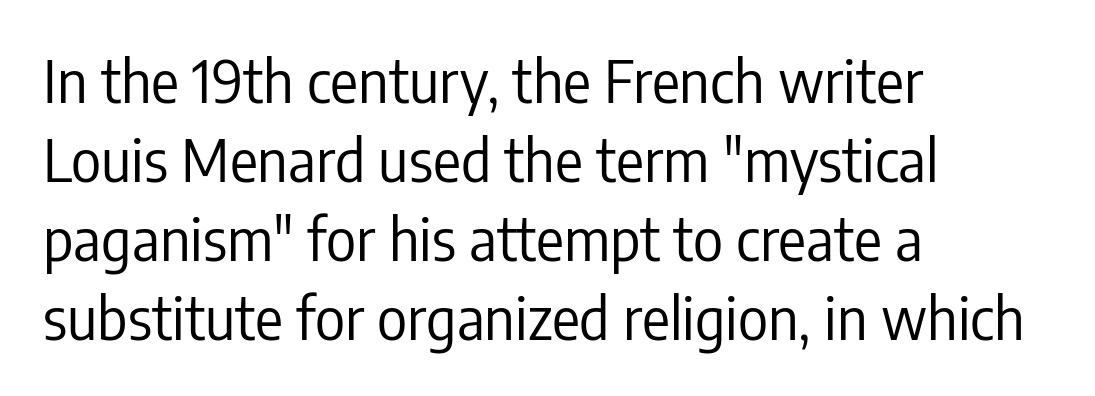
Compared with a typical body face, this is equally light or lighter still. The passage is arranged the way most books set body copy — flush left. The horizontal fit of the characters is conventional and even. Ordinary non-slanted type is in use.
